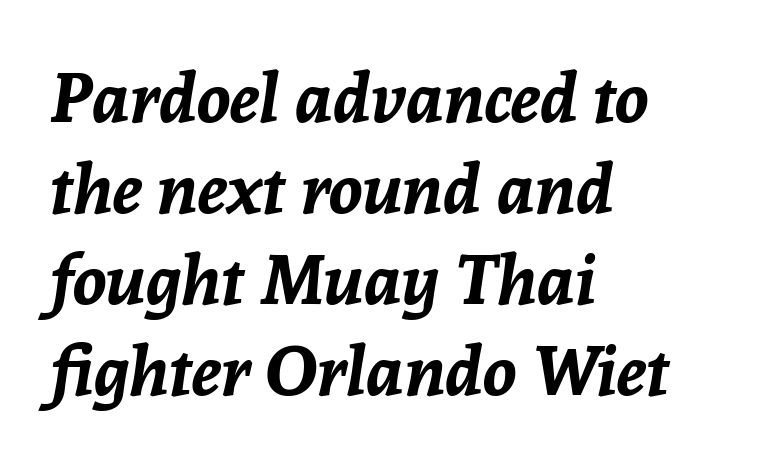
{"italic": "yes", "lean": "right", "slant_degrees": 8, "bold": "yes", "weight": "bold", "width": "normal", "stroke_contrast": "low", "x_height": "medium", "monospaced": "no", "underline": "no", "align": "left", "line_spacing": "normal", "line_spacing_ratio": 1.32, "letter_spacing": "normal", "letter_spacing_em": 0.0, "glyph_px": 69}
